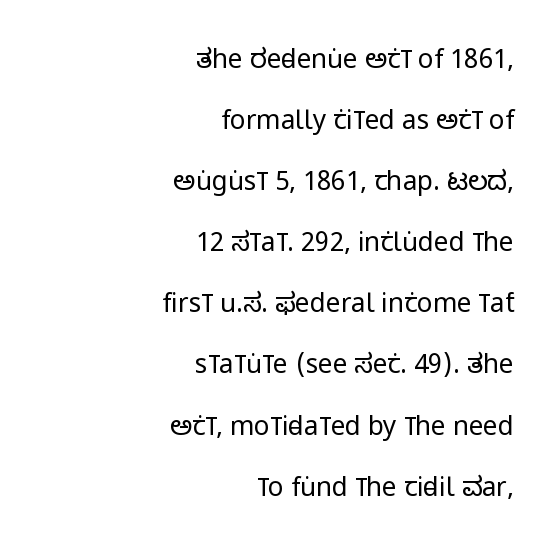
{"italic": "no", "bold": "no", "underline": "no", "align": "right", "line_spacing": "loose", "line_spacing_ratio": 2.35, "letter_spacing": "normal", "letter_spacing_em": 0.0, "glyph_px": 26}
